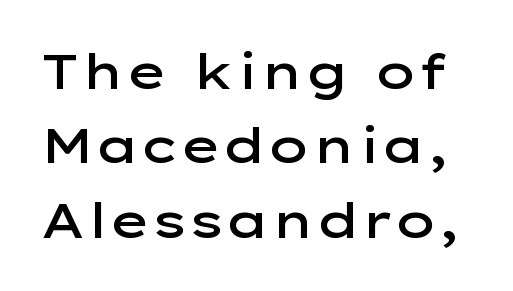
Q: Is the text bold? A: Semi-bold.
Q: Is the text italic (slanted)? A: No, it is upright.
Q: Is the typeface a serif or a sans-serif typeface? A: Sans-serif.
Q: Is the text underlined? A: No.
Q: Is the spacing between letters normal or unusually wide? A: Normal.
Q: Is the spacing between lines tight, normal or loose? A: Normal.
Q: Width (condensed, normal, or wide)? A: Wide.
Q: Stroke contrast? A: Low.
Q: x-height? A: Medium.
Q: Monospaced? A: No.
